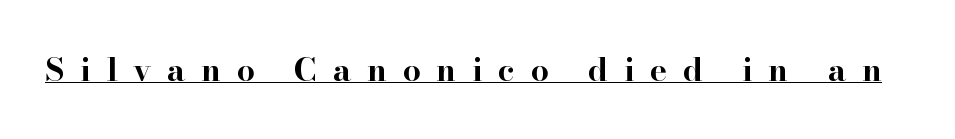
The passage shown is typed in a proportional face where columns would drift. Do the letters lean? They stand straight. Letterform terminals end in serifs throughout the passage. Caption: expanded tracking, letters set apart. The font is running at its bold setting. These characters rest on top of a visible drawn line.
